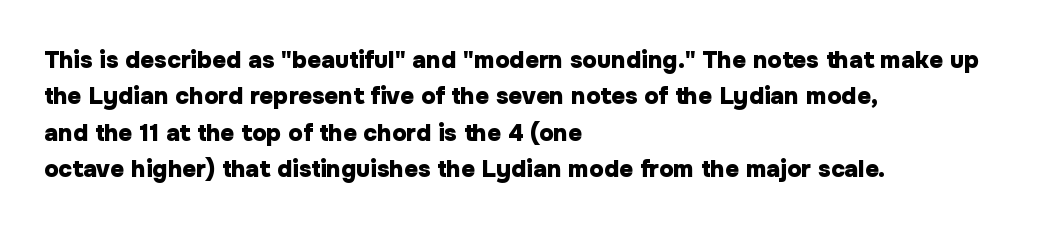
The designer left line spacing at the default. The horizontal fit of the characters is conventional and even. The specimen reads as upright at a glance. The passage shown is not underscored anywhere. The letters are bold, with thick, heavy strokes.
